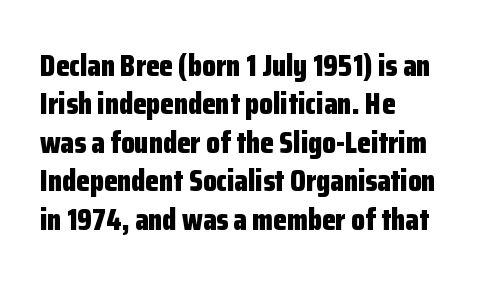
Characters follow at the spacing the type designer built in. The face used here is proportionally spaced, like ordinary book or web type. All the whitespace from short lines collects on the right. These lines were composed using upright roman letters.
